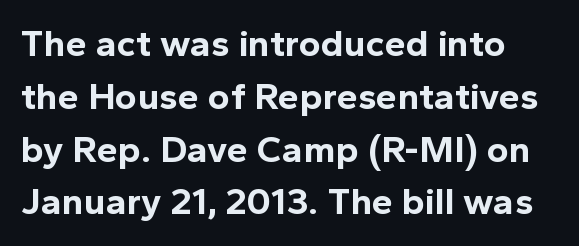
Q: Is the text bold? A: Yes.
Q: Is the text italic (slanted)? A: No, it is upright.
Q: Is the typeface a serif or a sans-serif typeface? A: Sans-serif.
Q: Is the text underlined? A: No.
Q: Is the spacing between letters normal or unusually wide? A: Normal.
Q: Is the spacing between lines tight, normal or loose? A: Normal.
Q: Width (condensed, normal, or wide)? A: Normal.
Q: x-height? A: Medium.
Q: Monospaced? A: No.
